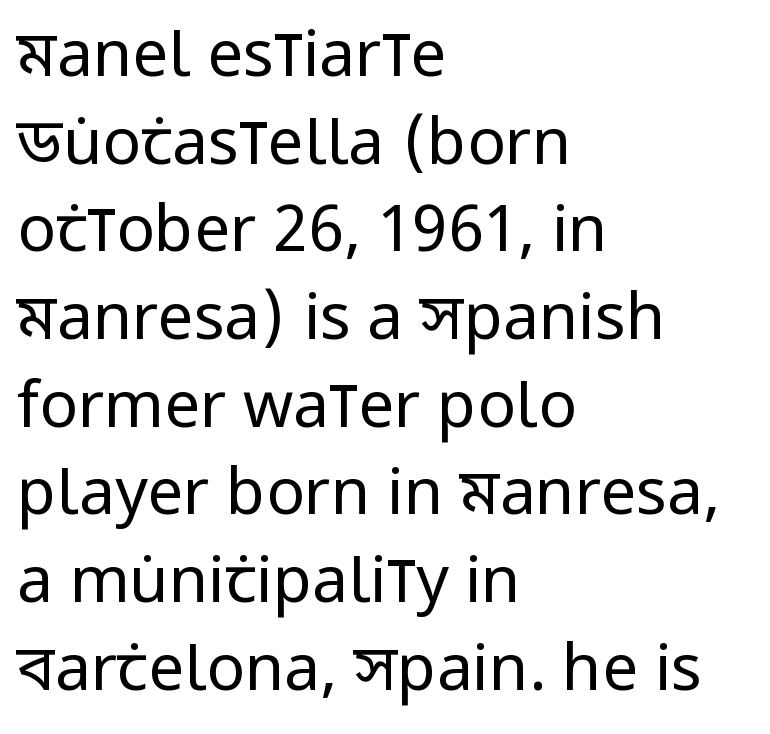
Looks like regular typesetting: each glyph gets only the width it needs. What stands out about the letter spacing? Nothing — it is the standard amount. Rule under the text: the space is simply empty. The face used here is a sans, in the tradition of grotesques and geometrics. The typesetting does not lean heavy: it is not bold. The rendering anchors every line to the left-hand side.
